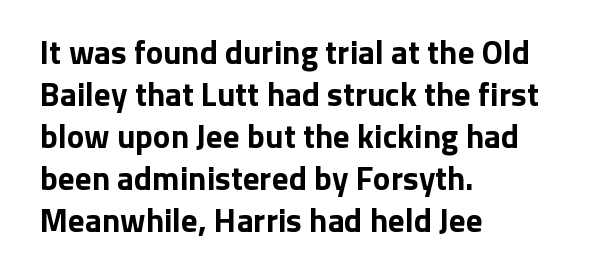
The glyphs have the mass of a bold cut. The font family rendered here belongs to the sans-serif group. Characters follow at the spacing the type designer built in. The lines are quadded left. The passage shown is not underscored anywhere.
